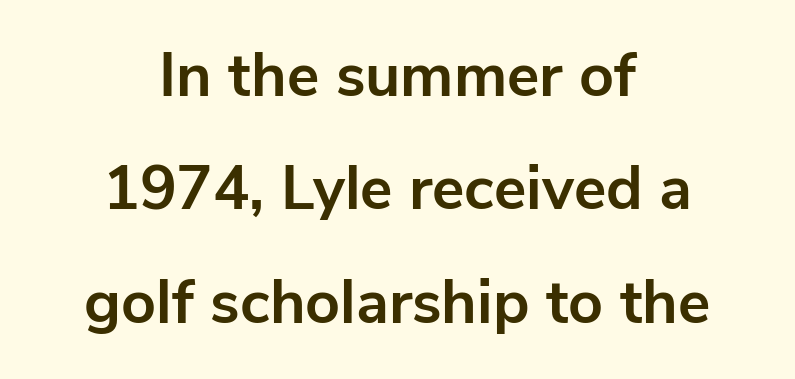
Weight check: bold — yes, fully. A clean baseline with only descenders dipping below it. A typesetter would label this face a sans. A roman cut, with each character standing at attention. Think of a printed novel: that variable character pitch is what you see here. Every row of glyphs is offset so its center matches the block's center.
